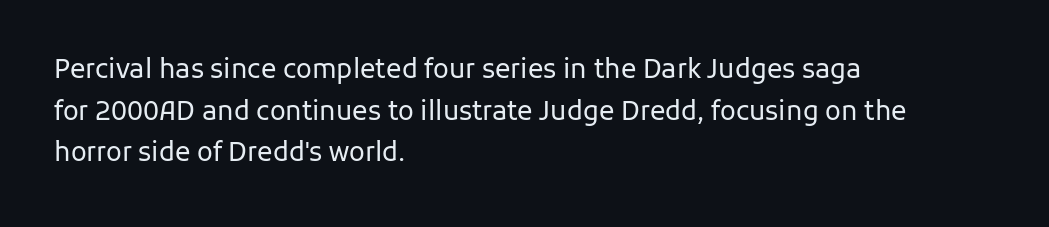
{"italic": "no", "bold": "no", "underline": "no", "align": "left", "line_spacing": "normal", "line_spacing_ratio": 1.6, "letter_spacing": "normal", "letter_spacing_em": 0.0, "glyph_px": 26}
